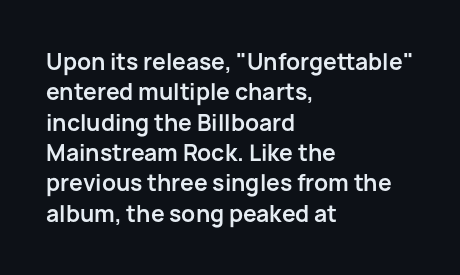
{"italic": "no", "bold": "yes", "underline": "no", "align": "left", "line_spacing": "normal", "line_spacing_ratio": 1.38, "letter_spacing": "normal", "letter_spacing_em": 0.0, "glyph_px": 22}
